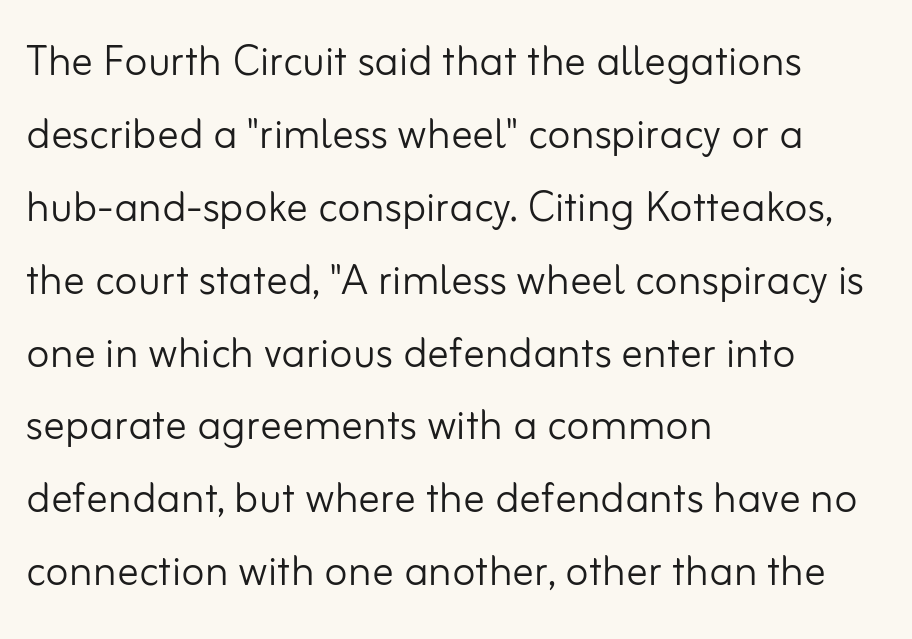
The area under the type is left untouched. A normal amount of white space separates one row of letters from the next. Every row of glyphs begins at an identical x-position on the left. Unlike a traditional serif, this face leaves its strokes unadorned. Tracking value appears to be zero — textbook default spacing.
